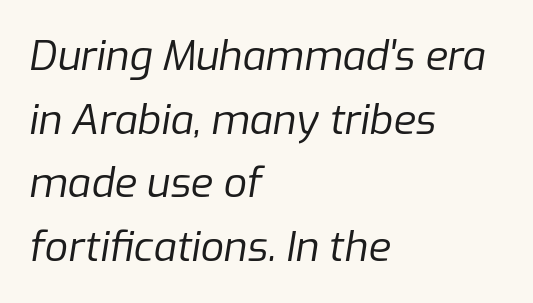
Q: Is the text bold? A: No.
Q: Is the text italic (slanted)? A: Yes, it leans right by about 9 degrees.
Q: Is the text underlined? A: No.
Q: How is the paragraph aligned? A: Left-aligned.
Q: Is the spacing between letters normal or unusually wide? A: Normal.
Q: Is the spacing between lines tight, normal or loose? A: Normal.
Q: Width (condensed, normal, or wide)? A: Normal.
Q: Stroke contrast? A: Low.
Q: x-height? A: Medium.
Q: Monospaced? A: No.
